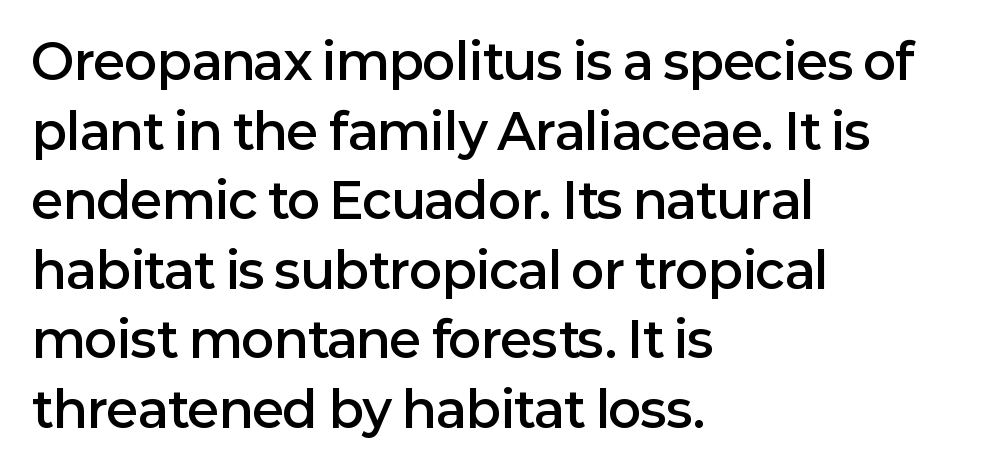
{"serif": "no", "italic": "no", "bold": "semi", "weight": "semibold", "width": "normal", "stroke_contrast": "low", "x_height": "medium", "monospaced": "no", "underline": "no", "align": "left", "line_spacing": "normal", "line_spacing_ratio": 1.42, "letter_spacing": "normal", "letter_spacing_em": 0.0, "glyph_px": 49}
